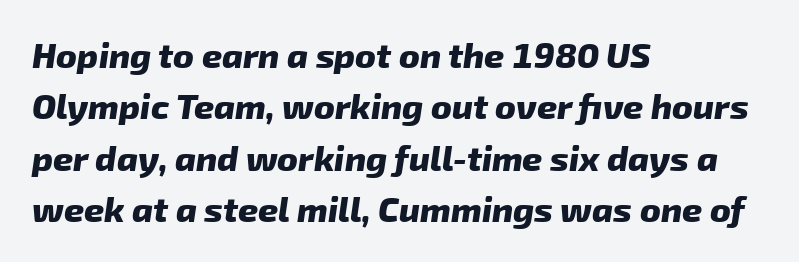
{"serif": "no", "bold": "yes", "weight": "heavy", "width": "normal", "stroke_contrast": "low", "x_height": "medium", "monospaced": "no", "underline": "no", "align": "left", "line_spacing": "normal", "line_spacing_ratio": 1.47, "letter_spacing": "normal", "letter_spacing_em": 0.0, "glyph_px": 35}
